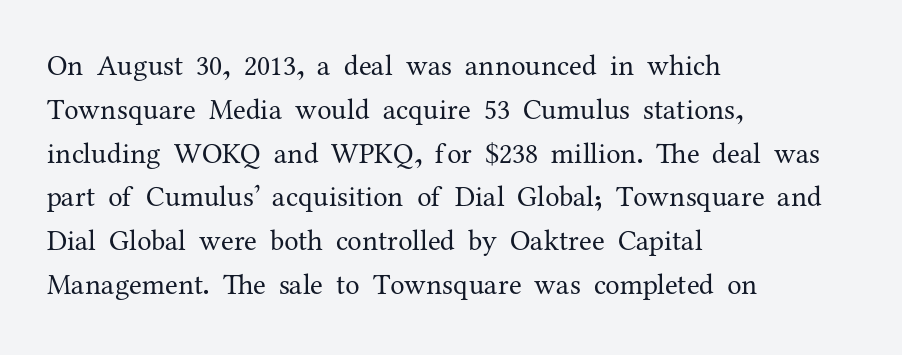
Q: Is the text bold? A: No.
Q: Is the text italic (slanted)? A: No, it is upright.
Q: Is the typeface a serif or a sans-serif typeface? A: Serif.
Q: Is the text underlined? A: No.
Q: How is the paragraph aligned? A: Left-aligned.
Q: Is the spacing between letters normal or unusually wide? A: Normal.
Q: Is the spacing between lines tight, normal or loose? A: Normal.
Q: Width (condensed, normal, or wide)? A: Normal.
Q: Stroke contrast? A: Medium.
Q: x-height? A: Medium.
Q: Monospaced? A: No.
